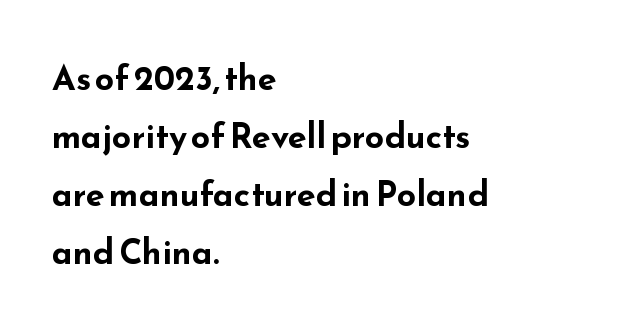
No italicization has been applied; the sample stays upright. Strong, thick strokes mark this as bold type. The letters sit at their default tracking, neither squeezed nor spread. The glyphs are unaccompanied by any horizontal stroke below them.
